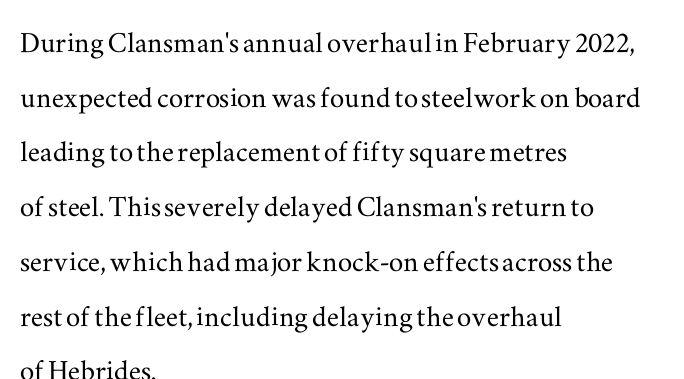
Q: Is the text italic (slanted)? A: No, it is upright.
Q: Is the typeface a serif or a sans-serif typeface? A: Serif.
Q: Is the text underlined? A: No.
Q: How is the paragraph aligned? A: Left-aligned.
Q: Is the spacing between letters normal or unusually wide? A: Normal.
Q: Is the spacing between lines tight, normal or loose? A: Normal.
Q: Width (condensed, normal, or wide)? A: Wide.
Q: Stroke contrast? A: Medium.
Q: x-height? A: Small.
Q: Monospaced? A: No.
